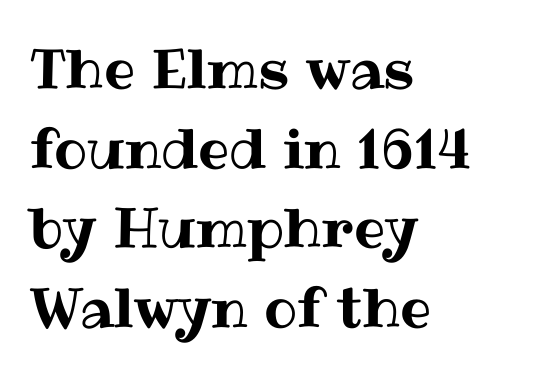
Q: Is the text italic (slanted)? A: No, it is upright.
Q: Is the text underlined? A: No.
Q: How is the paragraph aligned? A: Left-aligned.
Q: Is the spacing between letters normal or unusually wide? A: Normal.
Q: Is the spacing between lines tight, normal or loose? A: Normal.
Q: Width (condensed, normal, or wide)? A: Normal.
Q: Stroke contrast? A: Medium.
Q: x-height? A: Medium.
Q: Monospaced? A: No.
